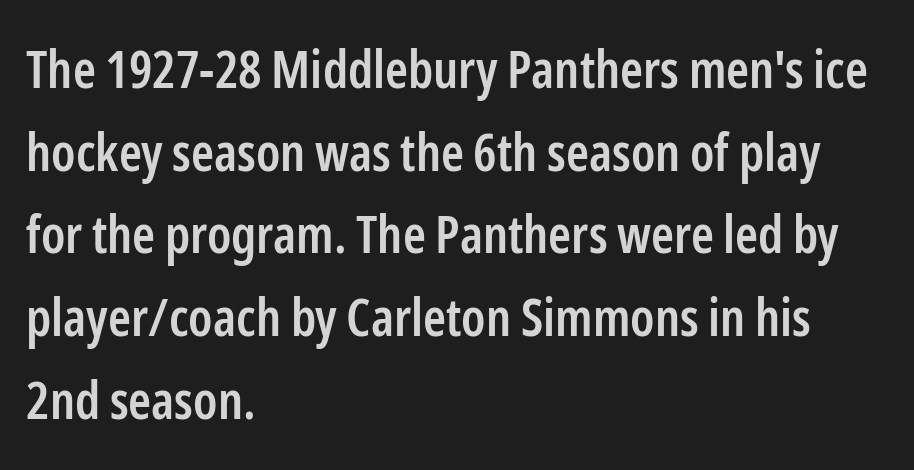
The image shows 52 px semibold, condensed sans-serif type, upright; set left-aligned, normal line spacing (1.59x), normal letter spacing, not underlined; low stroke contrast and a medium x-height.
